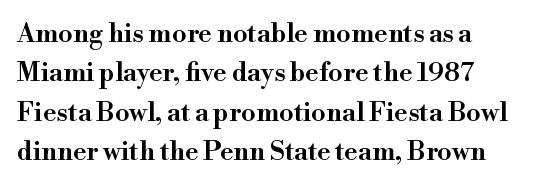
{"italic": "no", "bold": "semi", "underline": "no", "line_spacing": "normal", "line_spacing_ratio": 1.51, "letter_spacing": "normal", "letter_spacing_em": 0.0, "glyph_px": 26}
